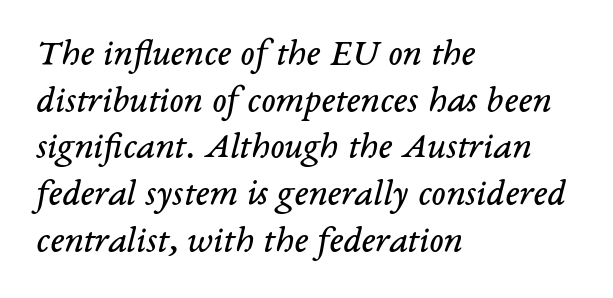
Q: Is the text bold? A: No.
Q: Is the text italic (slanted)? A: Yes, it leans right by about 14 degrees.
Q: Is the typeface a serif or a sans-serif typeface? A: Serif.
Q: Is the text underlined? A: No.
Q: How is the paragraph aligned? A: Left-aligned.
Q: Is the spacing between letters normal or unusually wide? A: Normal.
Q: Width (condensed, normal, or wide)? A: Normal.
Q: Stroke contrast? A: Low.
Q: x-height? A: Medium.
Q: Monospaced? A: No.
